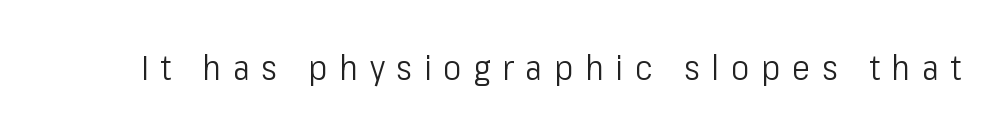
{"serif": "no", "italic": "no", "bold": "no", "weight": "light", "width": "condensed", "stroke_contrast": "low", "x_height": "medium", "monospaced": "no", "underline": "no", "letter_spacing": "wide", "letter_spacing_em": 0.33, "glyph_px": 35}
